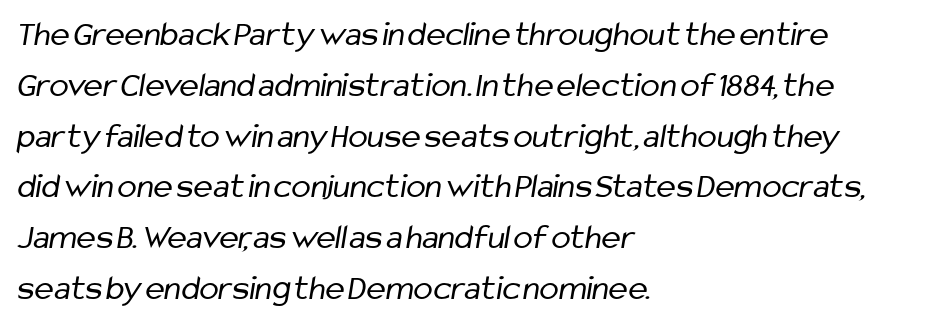
Q: Is the text bold? A: No.
Q: Is the typeface a serif or a sans-serif typeface? A: Sans-serif.
Q: Is the text underlined? A: No.
Q: How is the paragraph aligned? A: Left-aligned.
Q: Is the spacing between letters normal or unusually wide? A: Normal.
Q: Is the spacing between lines tight, normal or loose? A: Normal.
Q: Width (condensed, normal, or wide)? A: Condensed.
Q: Stroke contrast? A: Low.
Q: x-height? A: Medium.
Q: Monospaced? A: No.
